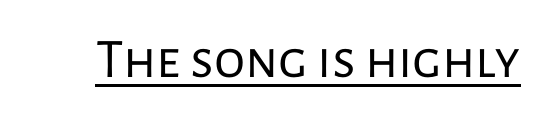
Q: Is the text bold? A: No.
Q: Is the text italic (slanted)? A: No, it is upright.
Q: Is the typeface a serif or a sans-serif typeface? A: Sans-serif.
Q: Is the text underlined? A: Yes.
Q: Is the spacing between letters normal or unusually wide? A: Normal.
Q: Width (condensed, normal, or wide)? A: Normal.
Q: Stroke contrast? A: Low.
Q: x-height? A: Medium.
Q: Monospaced? A: No.
